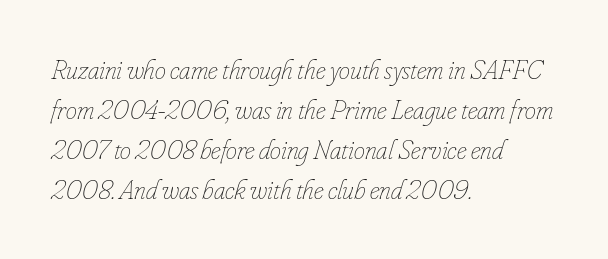
{"italic": "yes", "lean": "right", "slant_degrees": 16, "bold": "no", "weight": "thin", "width": "condensed", "stroke_contrast": "low", "x_height": "small", "monospaced": "no", "underline": "no", "align": "left", "line_spacing": "normal", "line_spacing_ratio": 1.43, "letter_spacing": "normal", "letter_spacing_em": 0.0, "glyph_px": 28}
